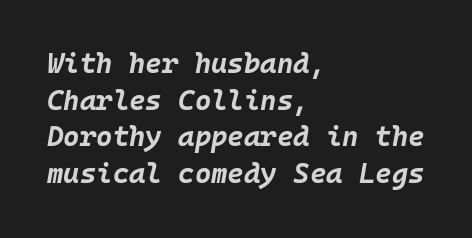
The image shows 28 px bold type, italic (leaning right), monospaced; set left-aligned, normal line spacing (1.31x), normal letter spacing, not underlined; low stroke contrast and a large x-height.
